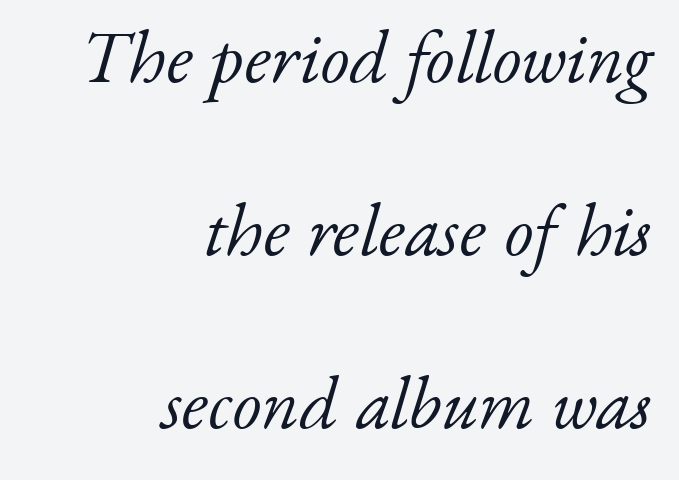
Letters have the restrained weight of plain body copy at most. Check where the strokes stop: tiny serifs finish them off. If you measured baseline to baseline, you'd find a long distance. An italicized treatment has been applied to the whole sample. This sample has the flowing, uneven cadence of proportional lettering.
